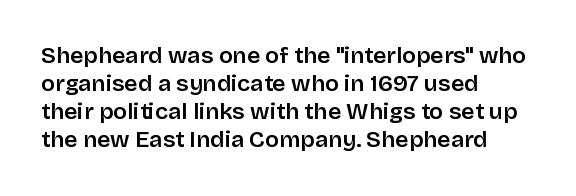
Q: Is the text bold? A: Semi-bold.
Q: Is the text italic (slanted)? A: No, it is upright.
Q: Is the text underlined? A: No.
Q: How is the paragraph aligned? A: Left-aligned.
Q: Is the spacing between letters normal or unusually wide? A: Normal.
